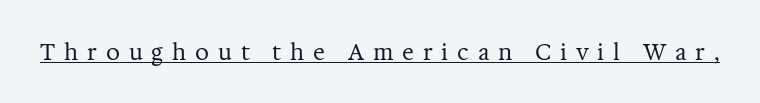
Q: Is the text bold? A: No.
Q: Is the text italic (slanted)? A: No, it is upright.
Q: Is the text underlined? A: Yes.
Q: Is the spacing between letters normal or unusually wide? A: Unusually wide.
